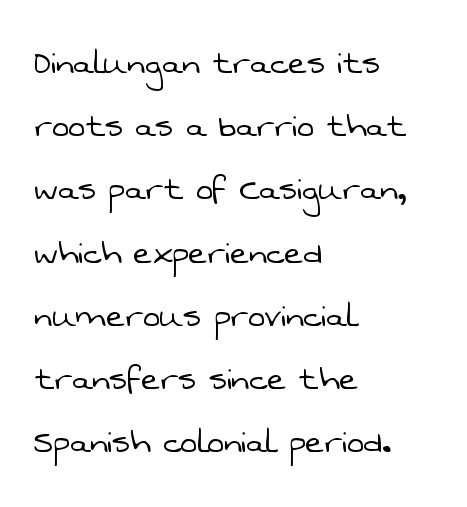
The image shows 40 px light sans-serif type; set left-aligned, normal line spacing (1.58x), normal letter spacing, not underlined; low stroke contrast and a medium x-height.
